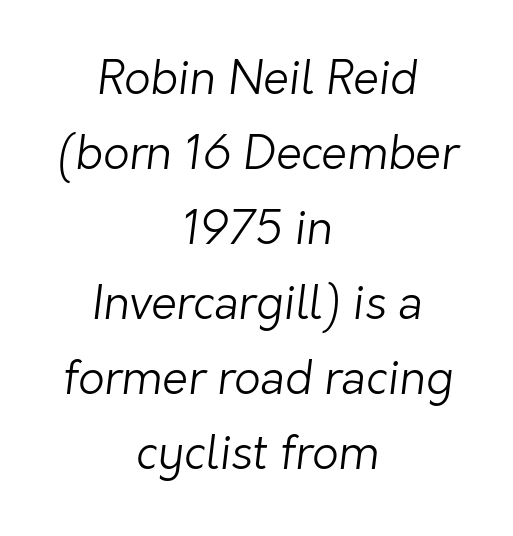
{"serif": "no", "bold": "no", "weight": "light", "width": "normal", "stroke_contrast": "low", "x_height": "medium", "monospaced": "no", "underline": "no", "align": "center", "line_spacing": "normal", "line_spacing_ratio": 1.63, "letter_spacing": "normal", "letter_spacing_em": 0.0, "glyph_px": 46}
